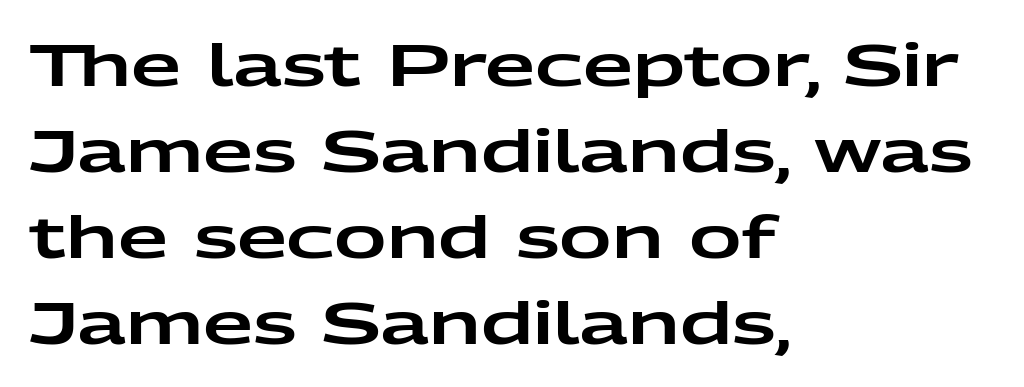
Q: Is the text italic (slanted)? A: No, it is upright.
Q: Is the typeface a serif or a sans-serif typeface? A: Sans-serif.
Q: Is the text underlined? A: No.
Q: How is the paragraph aligned? A: Left-aligned.
Q: Is the spacing between letters normal or unusually wide? A: Normal.
Q: Is the spacing between lines tight, normal or loose? A: Normal.
Q: Width (condensed, normal, or wide)? A: Wide.
Q: Stroke contrast? A: Low.
Q: x-height? A: Medium.
Q: Monospaced? A: No.
